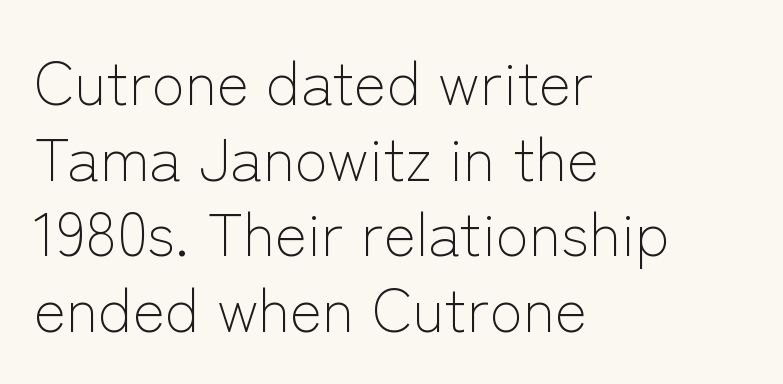
The typeface has the unassuming heft of standard copy or less. This rendering leaves character spacing at its baseline value. These lines stack with their left ends in a neat column. Serifs: no, the terminals of the letterforms are clean. A bare baseline throughout the passage. Is there any slant? The stems are plumb.
